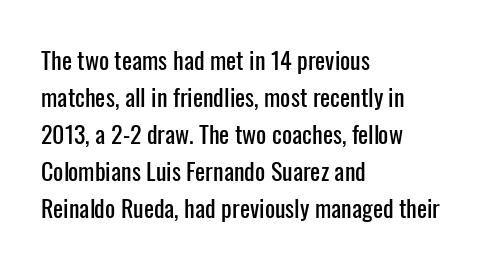
{"italic": "no", "underline": "no", "align": "left", "line_spacing": "normal", "line_spacing_ratio": 1.54, "letter_spacing": "normal", "letter_spacing_em": 0.0, "glyph_px": 24}
